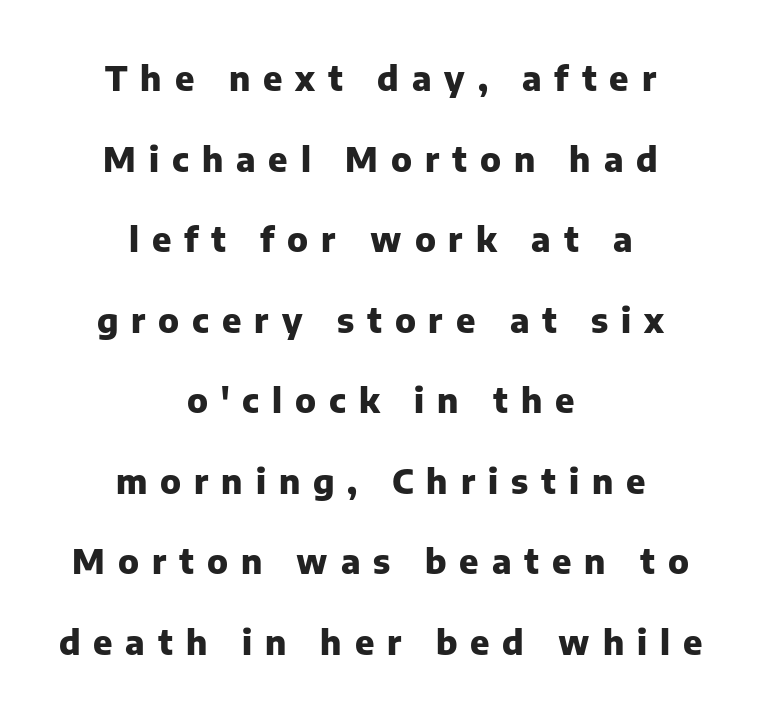
Q: Is the text bold? A: Yes.
Q: Is the text italic (slanted)? A: No, it is upright.
Q: Is the typeface a serif or a sans-serif typeface? A: Sans-serif.
Q: Is the text underlined? A: No.
Q: How is the paragraph aligned? A: Centered.
Q: Is the spacing between letters normal or unusually wide? A: Unusually wide.
Q: Is the spacing between lines tight, normal or loose? A: Loose.
Q: Width (condensed, normal, or wide)? A: Normal.
Q: Stroke contrast? A: Low.
Q: x-height? A: Medium.
Q: Monospaced? A: No.
